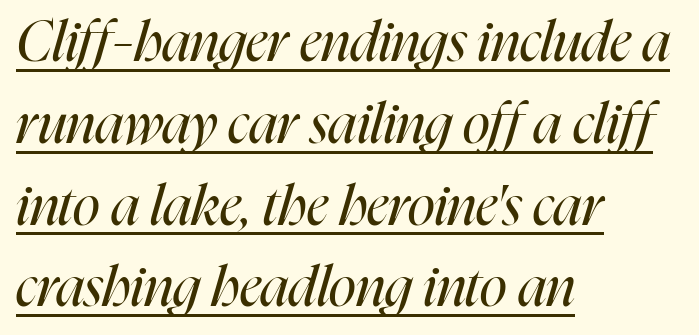
{"italic": "yes", "lean": "right", "slant_degrees": 16, "bold": "no", "weight": "regular", "width": "condensed", "stroke_contrast": "high", "x_height": "medium", "monospaced": "no", "underline": "yes", "align": "left", "line_spacing": "normal", "line_spacing_ratio": 1.46, "letter_spacing": "normal", "letter_spacing_em": 0.0, "glyph_px": 56}
